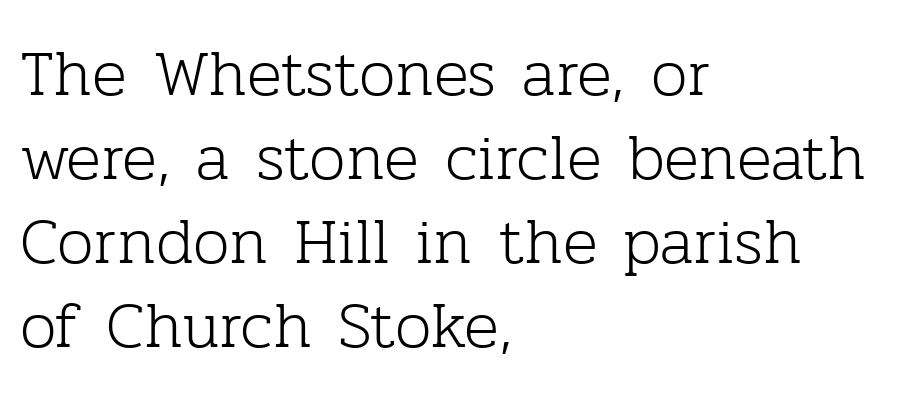
Q: Is the text bold? A: No.
Q: Is the text italic (slanted)? A: No, it is upright.
Q: Is the typeface a serif or a sans-serif typeface? A: Serif.
Q: Is the text underlined? A: No.
Q: How is the paragraph aligned? A: Left-aligned.
Q: Is the spacing between letters normal or unusually wide? A: Normal.
Q: Is the spacing between lines tight, normal or loose? A: Normal.
Q: Width (condensed, normal, or wide)? A: Normal.
Q: Stroke contrast? A: Low.
Q: x-height? A: Medium.
Q: Monospaced? A: No.
